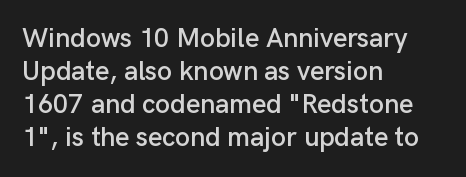
{"italic": "no", "underline": "no", "align": "left", "line_spacing_ratio": 1.22, "letter_spacing": "normal", "letter_spacing_em": 0.0, "glyph_px": 27}
